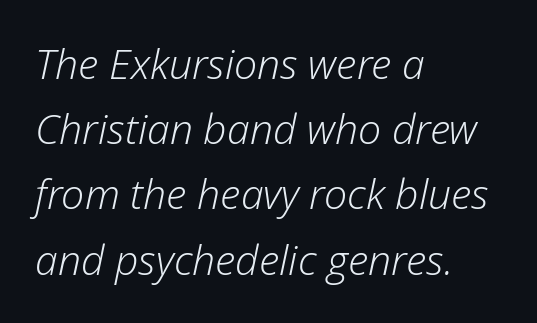
Standard letterfit; no display-style spreading of the glyphs. Notice how the passage keeps a crisp vertical edge on the left only. This sample keeps an unexceptional amount of space between lines. Heft: none added — not bold.
